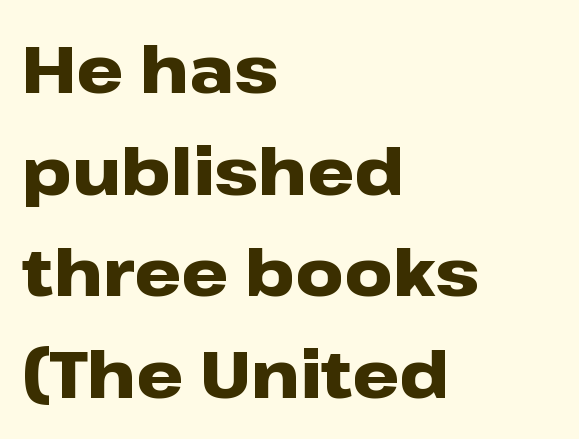
{"serif": "no", "italic": "no", "bold": "yes", "weight": "heavy", "width": "wide", "stroke_contrast": "low", "x_height": "medium", "monospaced": "no", "underline": "no", "align": "left", "line_spacing": "normal", "line_spacing_ratio": 1.54, "letter_spacing": "normal", "letter_spacing_em": 0.0, "glyph_px": 66}
